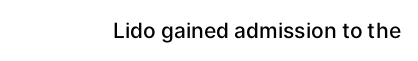
Q: Is the text bold? A: Semi-bold.
Q: Is the text italic (slanted)? A: No, it is upright.
Q: Is the text underlined? A: No.
Q: Is the spacing between letters normal or unusually wide? A: Normal.
